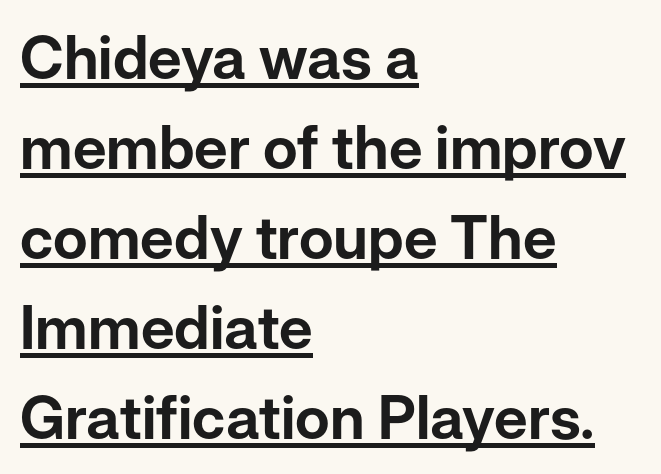
The image shows 60 px sans-serif type, upright; set left-aligned, normal line spacing (1.5x), normal letter spacing, underlined; low stroke contrast and a medium x-height.
